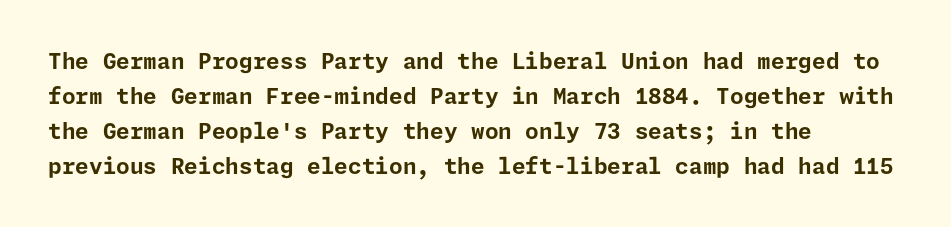
Horizontal bands of white between lines are of average thickness. The rendering keeps characters at their native spacing. Line beginnings align vertically; line endings do not. The font is running at its bold setting. No italicization has been applied; the sample stays upright.
